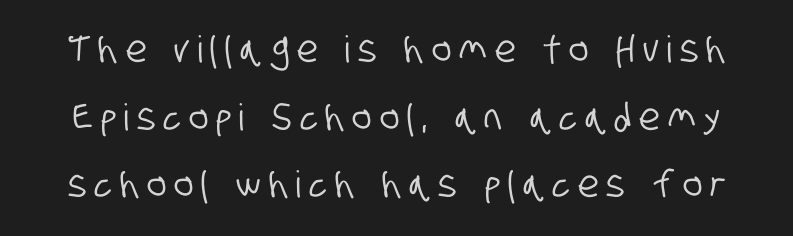
Students, note that the glyphs here are deliberately spaced far apart. The passage shown is typed in a proportional face where columns would drift. Regarding serifs, this sample does without them. The baseline area is clear.
